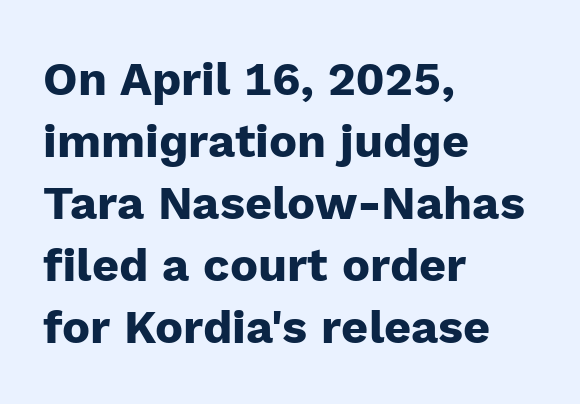
Check under the words: just untouched page. All the whitespace from short lines collects on the right. Words appear dense and cohesive because spacing is normal. The lettering stays uniformly vertical, giving the passage a roman look. One glance says typical: line gaps are just what's usual.
